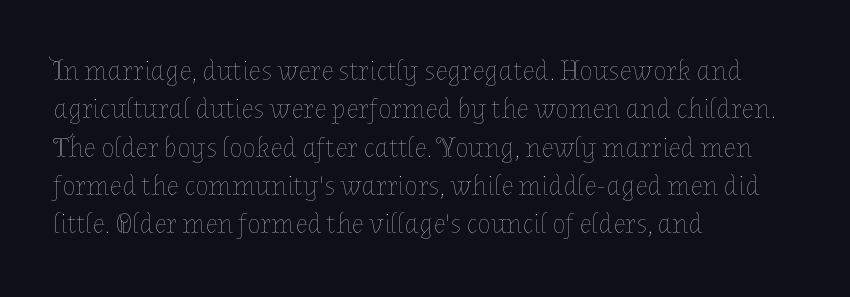
Q: Is the text bold? A: No.
Q: Is the text italic (slanted)? A: No, it is upright.
Q: Is the text underlined? A: No.
Q: How is the paragraph aligned? A: Left-aligned.
Q: Is the spacing between letters normal or unusually wide? A: Normal.
Q: Is the spacing between lines tight, normal or loose? A: Normal.
Q: Width (condensed, normal, or wide)? A: Normal.
Q: Stroke contrast? A: Low.
Q: x-height? A: Medium.
Q: Monospaced? A: No.
